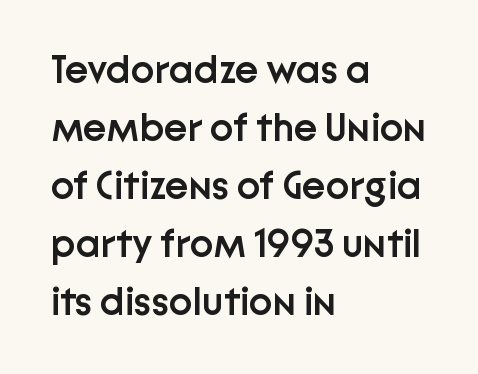
The image shows 40 px semibold sans-serif type, upright; set left-aligned, normal line spacing (1.45x), normal letter spacing, not underlined; low stroke contrast and a medium x-height.
